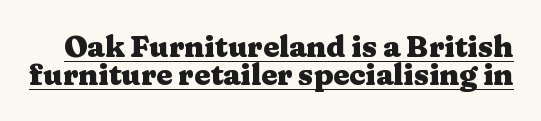
{"serif": "yes", "italic": "no", "bold": "yes", "weight": "heavy", "width": "wide", "stroke_contrast": "medium", "x_height": "medium", "monospaced": "no", "underline": "yes", "line_spacing": "tight", "line_spacing_ratio": 0.96, "letter_spacing": "normal", "letter_spacing_em": 0.0, "glyph_px": 29}
